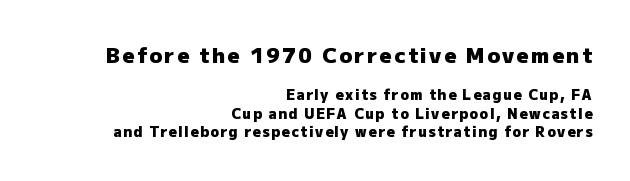
{"italic": "no", "bold": "yes", "underline": "no", "align": "right", "line_spacing": "normal", "line_spacing_ratio": 1.34, "larger_block": "first", "size_ratio": 1.5, "glyph_px": 21}
